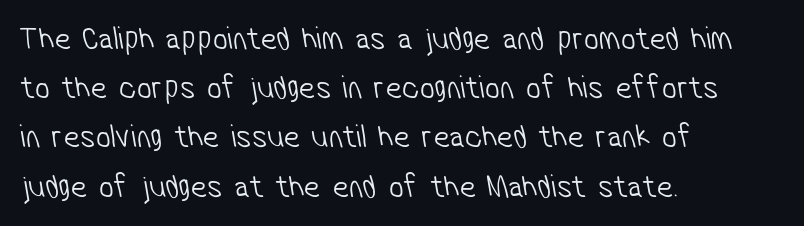
The image shows 33 px light, condensed sans-serif type; set left-aligned, normal line spacing (1.49x), normal letter spacing, not underlined; low stroke contrast and a medium x-height.
